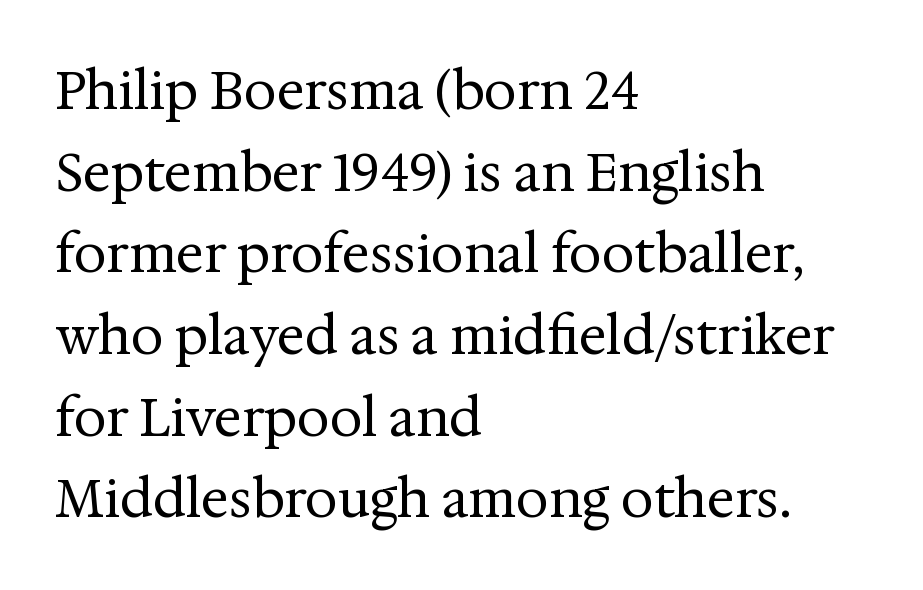
The passage shown has conventional tracking throughout. Horizontal bands of white between lines are of average thickness. The axis of the letterforms is exactly vertical. Check under the words: just untouched page. Think of a printed novel: that variable character pitch is what you see here. Is this a heavy cut? Hardly; it is regular or lighter.
